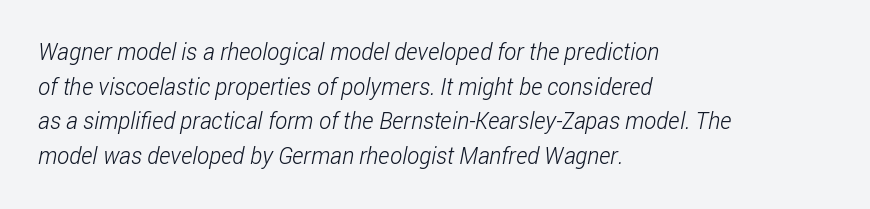
Q: Is the text bold? A: No.
Q: Is the text underlined? A: No.
Q: How is the paragraph aligned? A: Left-aligned.
Q: Is the spacing between letters normal or unusually wide? A: Normal.
Q: Is the spacing between lines tight, normal or loose? A: Normal.
